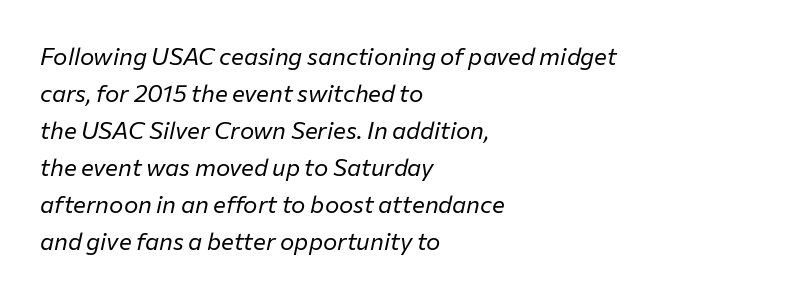
Yep, that's italic — everything's leaning. The space beneath each line is pristine and unruled. Horizontal bands of white between lines are of average thickness. The strokes are not fattened; the text isn't bold. Here the glyphs are tracked normally, forming tight word shapes. Reading down the block, your eye returns to a fixed left position each line.
